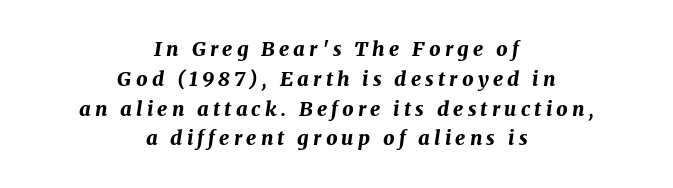
Q: Is the text bold? A: Yes.
Q: Is the text italic (slanted)? A: Yes, it leans right by about 8 degrees.
Q: Is the text underlined? A: No.
Q: How is the paragraph aligned? A: Centered.
Q: Is the spacing between letters normal or unusually wide? A: Unusually wide.
Q: Is the spacing between lines tight, normal or loose? A: Normal.
